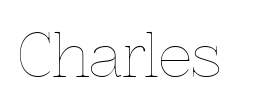
{"italic": "no", "bold": "no", "weight": "thin", "width": "normal", "x_height": "medium", "monospaced": "no", "underline": "no", "letter_spacing": "normal", "letter_spacing_em": 0.0, "glyph_px": 59}
